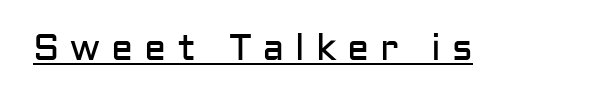
What kind of face is this? One without serifs — a sans. The face looks like a standard text weight, possibly lighter. Note the varied advance widths — an 'i' is clearly narrower than an 'm'. The type is letterspaced generously, with wide tracking. Do the letters lean? They stand straight. The passage shown is underscored from start to finish.
